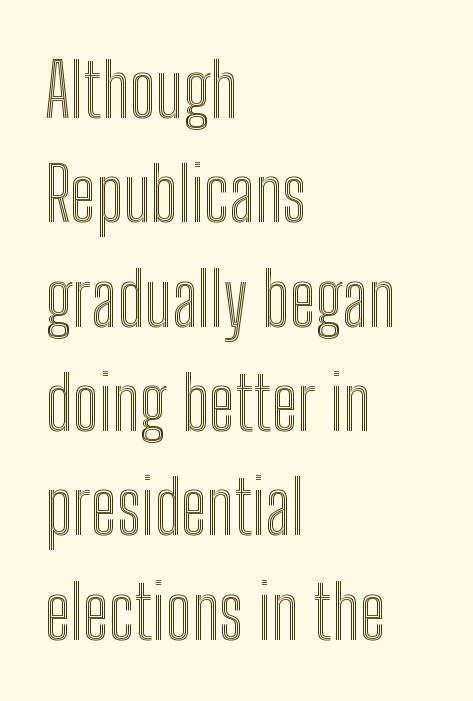
Q: Is the text italic (slanted)? A: No, it is upright.
Q: Is the text underlined? A: No.
Q: How is the paragraph aligned? A: Left-aligned.
Q: Is the spacing between letters normal or unusually wide? A: Normal.
Q: Is the spacing between lines tight, normal or loose? A: Normal.
Q: Width (condensed, normal, or wide)? A: Condensed.
Q: x-height? A: Medium.
Q: Monospaced? A: No.
